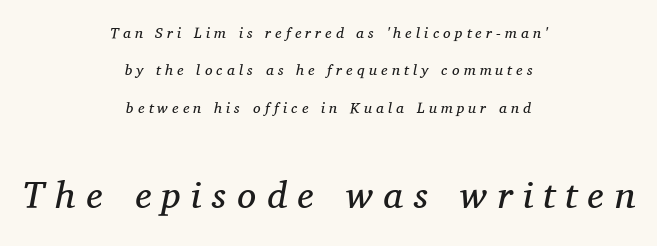
{"serif": "yes", "italic": "yes", "lean": "right", "slant_degrees": 11, "bold": "no", "weight": "regular", "width": "normal", "stroke_contrast": "medium", "x_height": "medium", "monospaced": "no", "underline": "no", "align": "center", "line_spacing": "loose", "line_spacing_ratio": 2.49, "letter_spacing": "wide", "letter_spacing_em": 0.28, "larger_block": "second", "size_ratio": 2.53, "glyph_px": 38}
